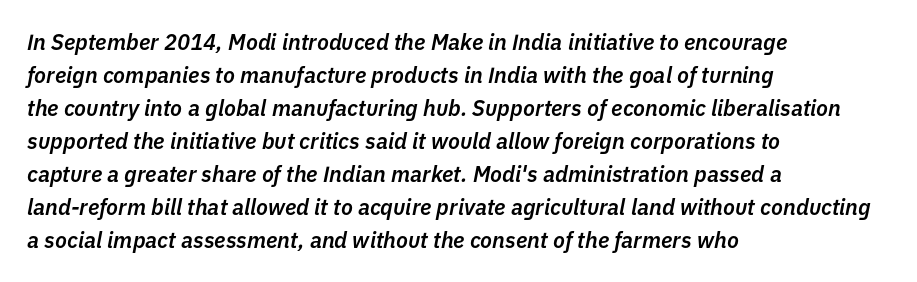
The image shows 22 px text type, italic (leaning right); set left-aligned, normal line spacing (1.5x), normal letter spacing, not underlined.
